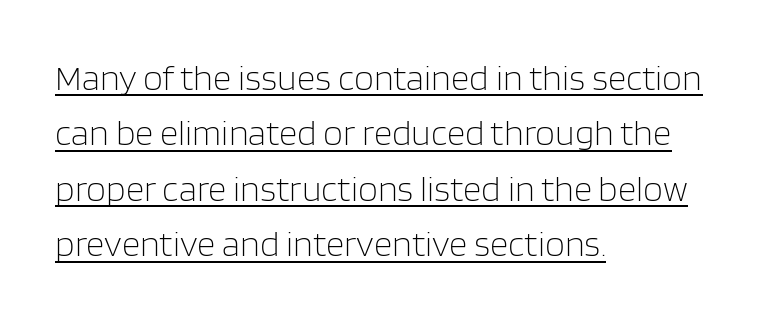
The type is set solid horizontally, with unmodified tracking. The passage shown is typed in a proportional face where columns would drift. The passage shown is underscored from start to finish. Font category for this specimen: sans-serif.
